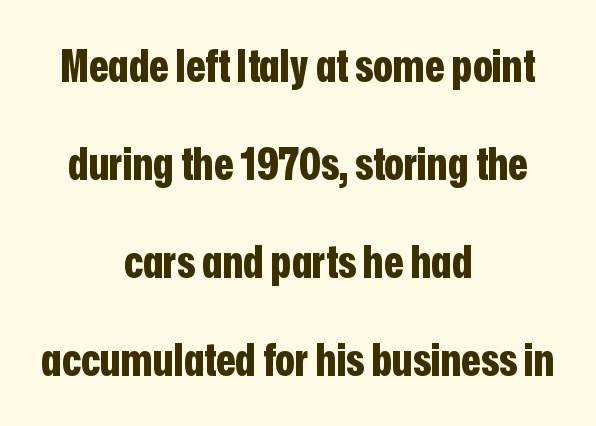
The image shows 45 px bold, condensed sans-serif type, upright; set centered, loose line spacing (2.18x), normal letter spacing, not underlined; low stroke contrast and a medium x-height.
